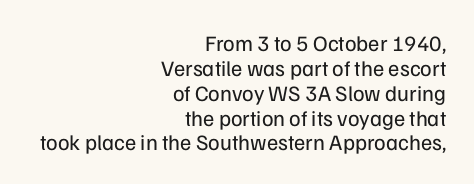
Q: Is the text bold? A: No.
Q: Is the text italic (slanted)? A: No, it is upright.
Q: Is the text underlined? A: No.
Q: How is the paragraph aligned? A: Right-aligned.
Q: Is the spacing between letters normal or unusually wide? A: Normal.
Q: Is the spacing between lines tight, normal or loose? A: Tight.
